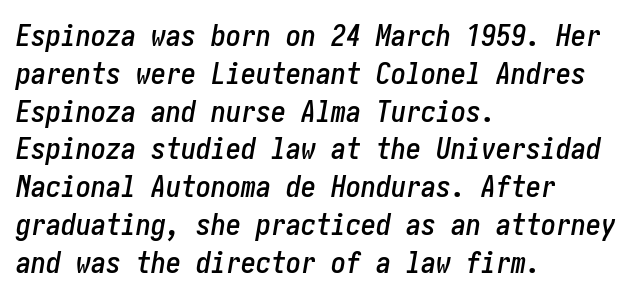
Designer's note — italics engaged. The text block is weighted toward the left margin, trailing off unevenly rightward. Observe the ordinary spacing: letters are neighbours, not strangers. Line spacing here is normal.
